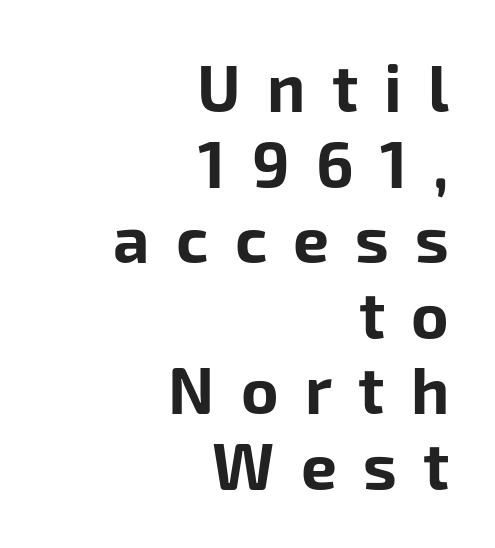
In terms of weight, the rendering is a true, heavy bold. The glyphs are unaccompanied by any horizontal stroke below them. This sample has the flowing, uneven cadence of proportional lettering. Serifs: no, the terminals of the letterforms are clean. The setting favours the right margin, as signatures and pull-quotes sometimes do.
